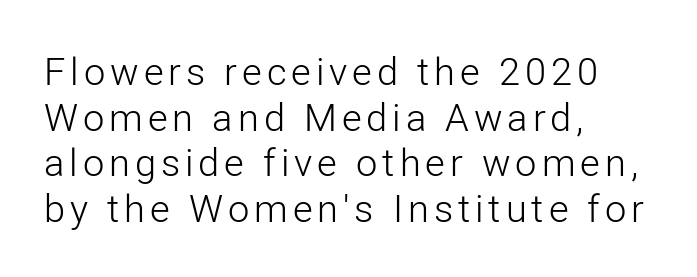
The setting favours the left margin, as ordinary paragraphs usually do. In terms of letterform style, serifs are entirely absent. It's the straight-up-and-down kind of type. A light-to-regular cut is what we see here.
